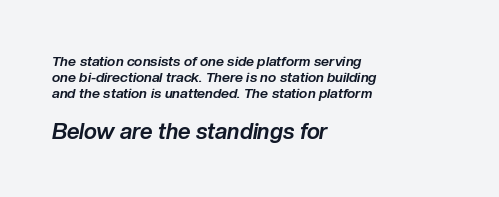
The image shows 22 px bold type, italic (leaning right); set left-aligned, tight line spacing (1.15x), normal letter spacing, not underlined; the second (bottom) block is 1.57x larger.
